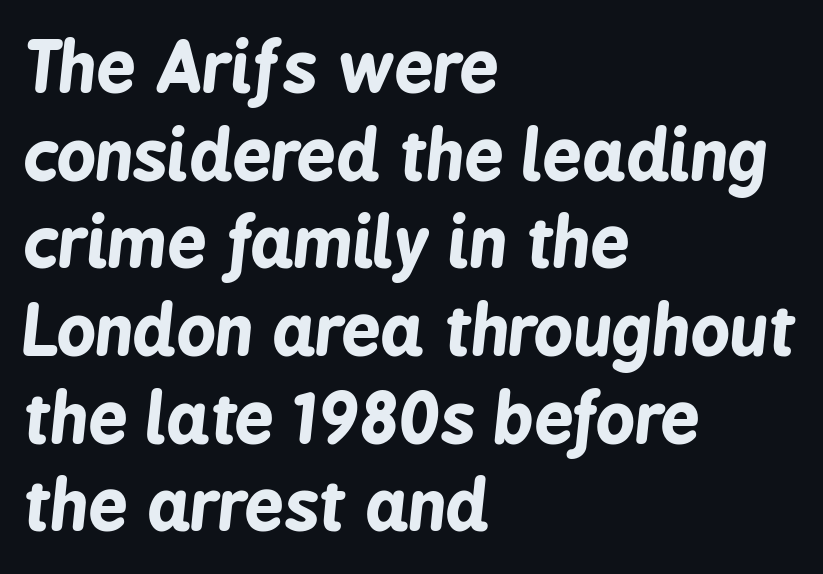
The area under the type is left untouched. Would a proofreader flag this as italicized? Yes. Set as a true bold cut, around the 700 mark. Line starts are locked; line ends wander.
